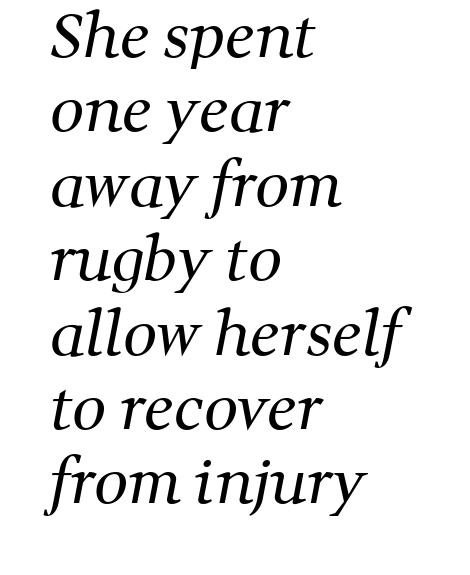
You could call the tracking neutral — neither tight nor loose. These lines are rendered in a variable-pitch font. Descenders are the only things crossing below the line. Are there feet on the stems? There are — it's a serif.
